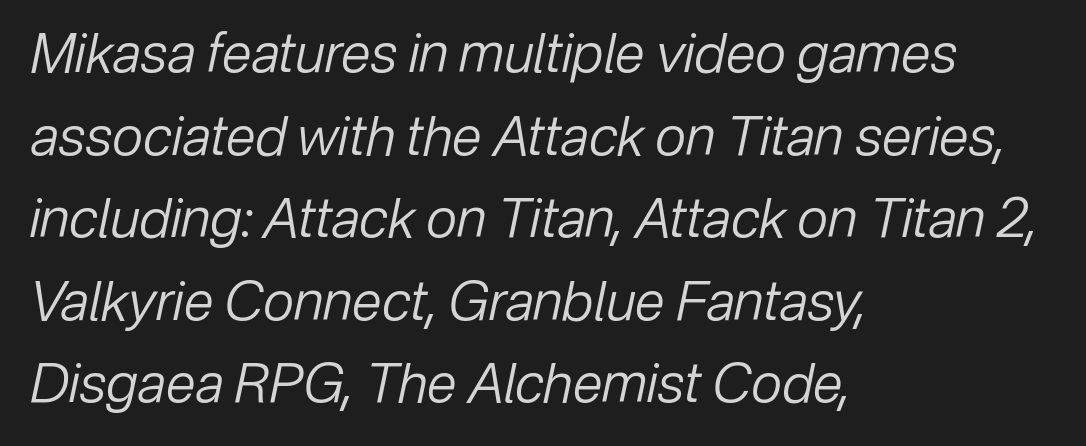
If you drew a line through each stem, it would be angled. A typesetter would call this leading conventional body-copy spacing. Standard letterfit; no display-style spreading of the glyphs. The paragraph shown leans on its left margin.
